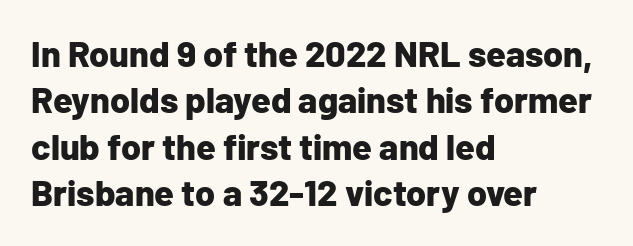
The image shows 36 px bold sans-serif type, upright; set left-aligned, normal line spacing (1.29x), normal letter spacing, not underlined; low stroke contrast and a medium x-height.
